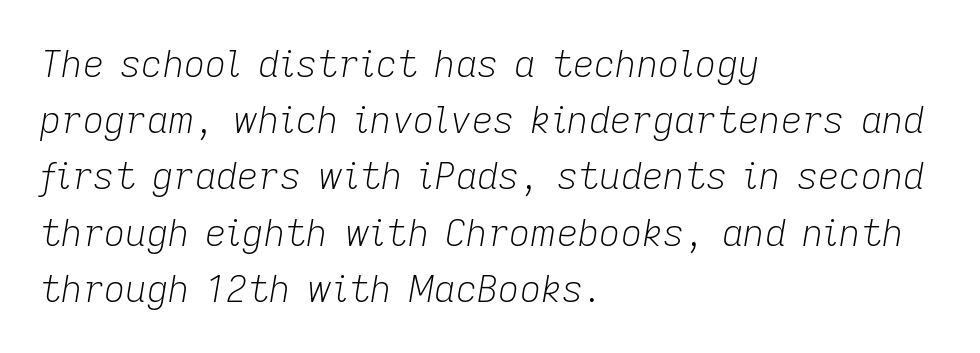
{"italic": "yes", "lean": "right", "slant_degrees": 9, "bold": "no", "weight": "light", "width": "normal", "stroke_contrast": "low", "x_height": "medium", "monospaced": "no", "underline": "no", "align": "left", "line_spacing": "normal", "line_spacing_ratio": 1.52, "letter_spacing": "normal", "letter_spacing_em": 0.0, "glyph_px": 37}
